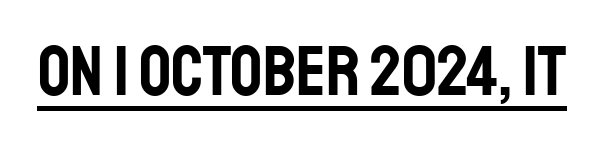
The image shows 71 px condensed sans-serif type, upright; set normal letter spacing, underlined; low stroke contrast and a large x-height.
